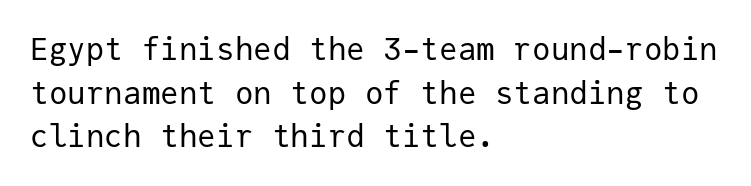
Q: Is the text bold? A: No.
Q: Is the text italic (slanted)? A: No, it is upright.
Q: Is the typeface a serif or a sans-serif typeface? A: Sans-serif.
Q: Is the text underlined? A: No.
Q: How is the paragraph aligned? A: Left-aligned.
Q: Is the spacing between letters normal or unusually wide? A: Normal.
Q: Is the spacing between lines tight, normal or loose? A: Normal.
Q: Width (condensed, normal, or wide)? A: Normal.
Q: Stroke contrast? A: Low.
Q: x-height? A: Medium.
Q: Monospaced? A: Yes.
